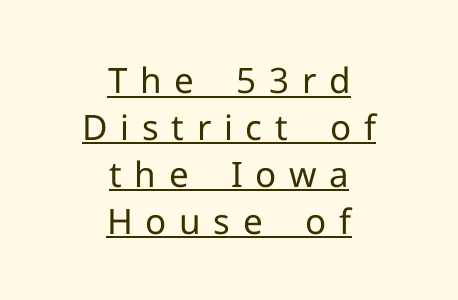
The image shows 35 px regular-weight sans-serif type, upright; set centered, normal line spacing (1.34x), unusually wide letter spacing (+0.36 em), underlined; low stroke contrast and a medium x-height.
